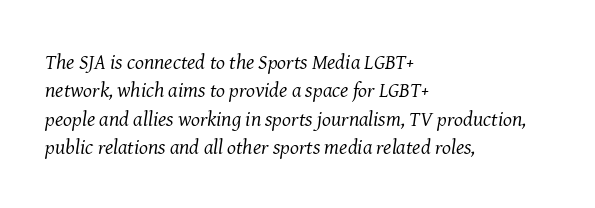
Letters have the restrained weight of plain body copy at most. In terms of leading, this rendering sits right in the middle. Here the glyphs are tracked normally, forming tight word shapes. Emphasis-style slanted type is in use. Only glyphs here, with clear space below each row.
